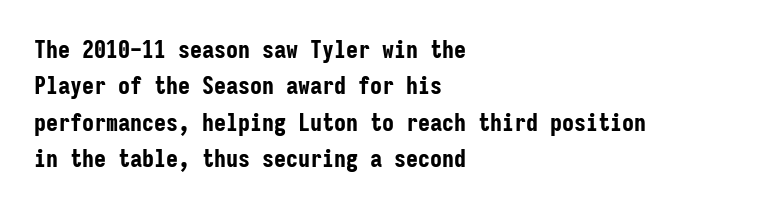
Q: Is the text bold? A: Yes.
Q: Is the text italic (slanted)? A: No, it is upright.
Q: Is the text underlined? A: No.
Q: How is the paragraph aligned? A: Left-aligned.
Q: Is the spacing between letters normal or unusually wide? A: Normal.
Q: Is the spacing between lines tight, normal or loose? A: Normal.
